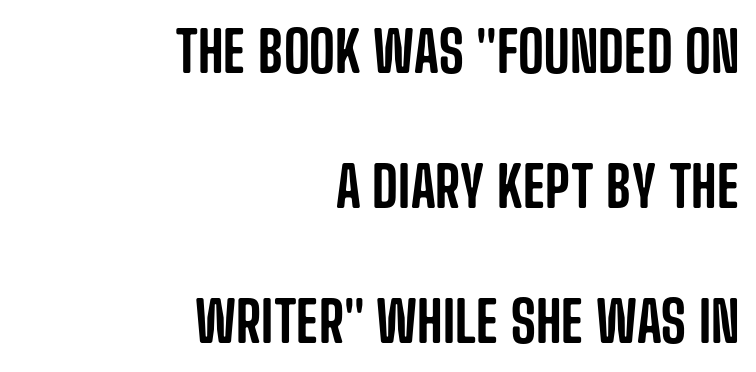
{"serif": "no", "italic": "no", "width": "condensed", "stroke_contrast": "low", "x_height": "large", "monospaced": "no", "underline": "no", "align": "right", "line_spacing": "loose", "line_spacing_ratio": 2.41, "letter_spacing": "normal", "letter_spacing_em": 0.0, "glyph_px": 56}
